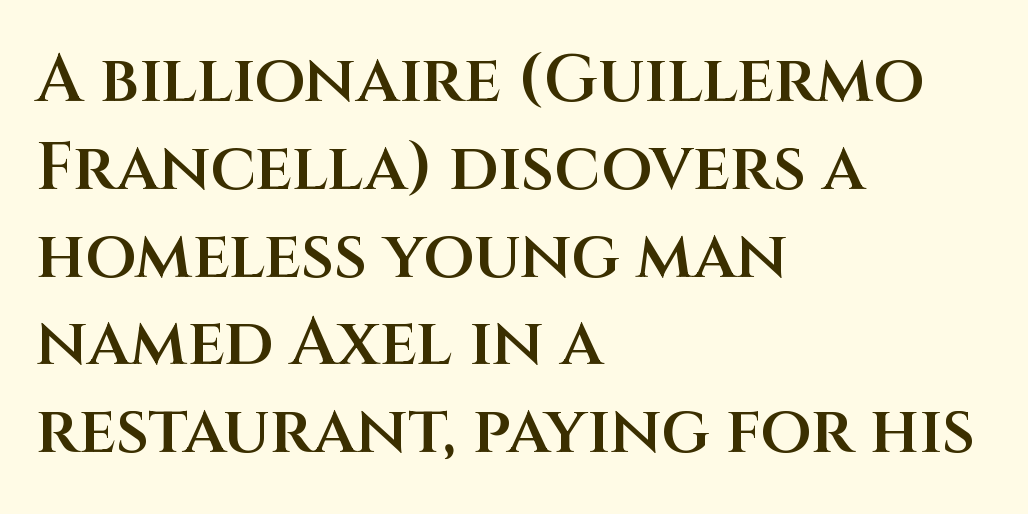
{"serif": "no", "italic": "no", "bold": "semi", "weight": "semibold", "width": "normal", "stroke_contrast": "medium", "x_height": "large", "monospaced": "no", "underline": "no", "align": "left", "line_spacing": "normal", "line_spacing_ratio": 1.33, "letter_spacing": "normal", "letter_spacing_em": 0.0, "glyph_px": 66}
